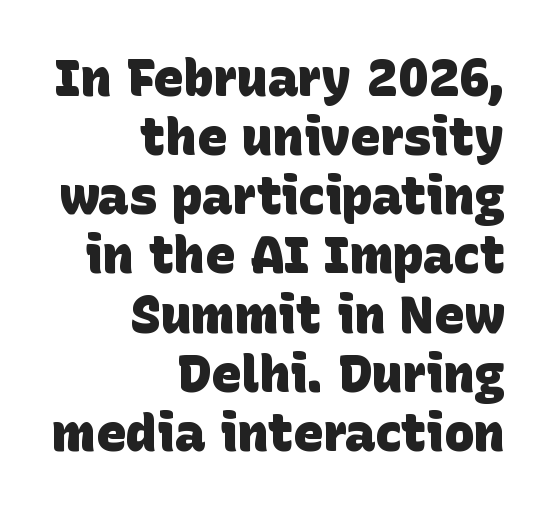
Q: Is the text bold? A: Yes.
Q: Is the typeface a serif or a sans-serif typeface? A: Sans-serif.
Q: Is the text underlined? A: No.
Q: How is the paragraph aligned? A: Right-aligned.
Q: Is the spacing between letters normal or unusually wide? A: Normal.
Q: Width (condensed, normal, or wide)? A: Normal.
Q: Stroke contrast? A: Low.
Q: x-height? A: Large.
Q: Monospaced? A: No.
